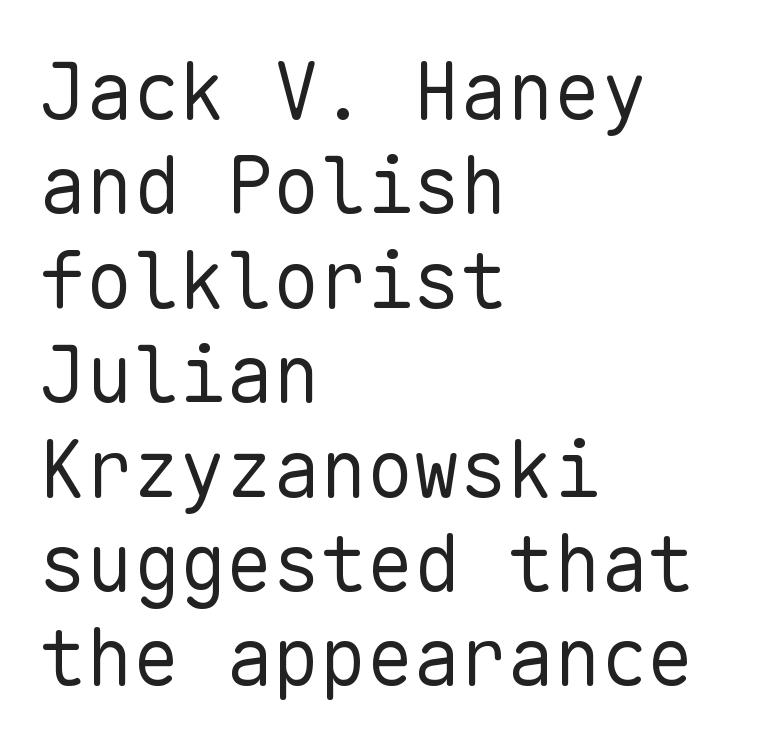
Q: Is the text bold? A: No.
Q: Is the text italic (slanted)? A: No, it is upright.
Q: Is the typeface a serif or a sans-serif typeface? A: Sans-serif.
Q: Is the text underlined? A: No.
Q: How is the paragraph aligned? A: Left-aligned.
Q: Is the spacing between letters normal or unusually wide? A: Normal.
Q: Width (condensed, normal, or wide)? A: Normal.
Q: Stroke contrast? A: Low.
Q: x-height? A: Medium.
Q: Monospaced? A: Yes.
